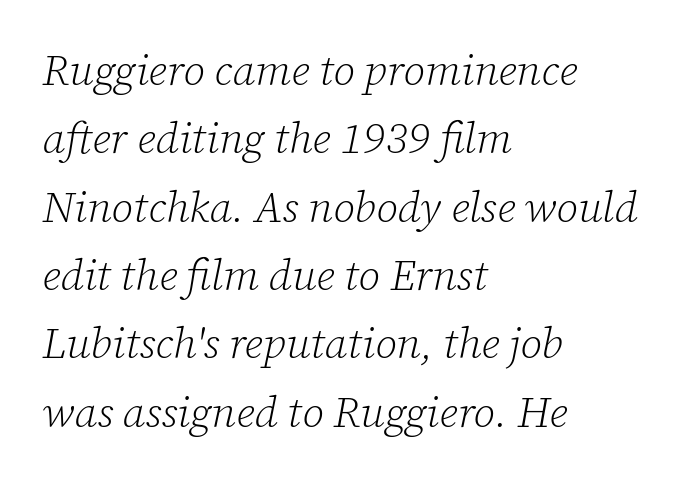
An italicized treatment has been applied to the whole sample. Do the characters align in a grid? No, the font is proportional. Which margin do the lines hug? The left one — the right edge is uneven. Is the stroke heavy? The answer is a plain regular-or-lighter. The rows are spaced the way most documents space them. To sum up the face: it has serifs.
